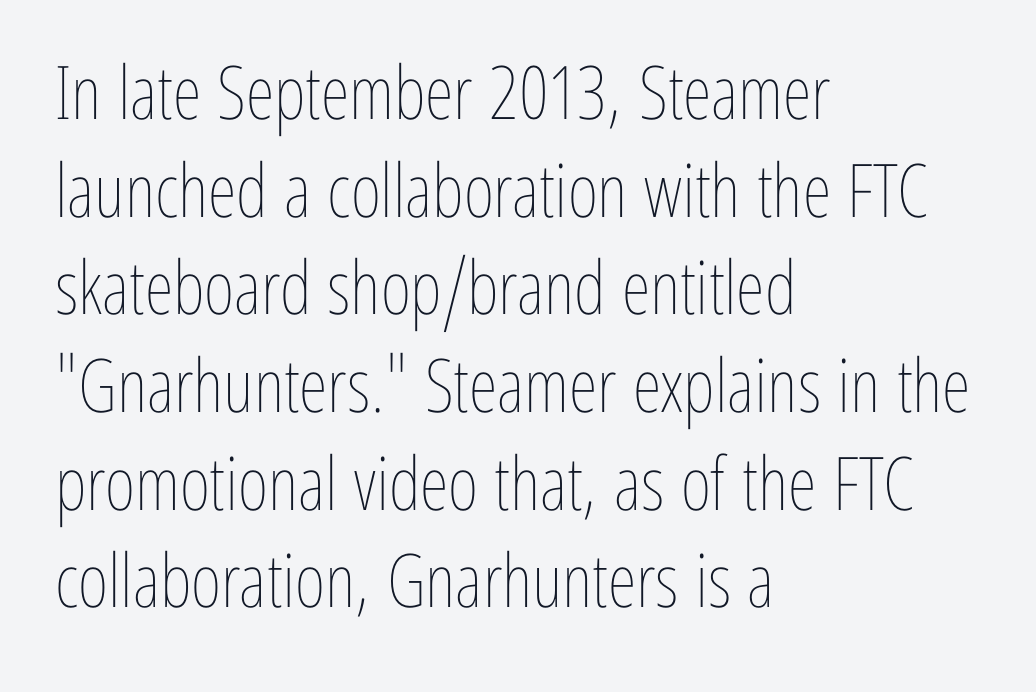
Q: Is the text bold? A: No.
Q: Is the text italic (slanted)? A: No, it is upright.
Q: Is the text underlined? A: No.
Q: How is the paragraph aligned? A: Left-aligned.
Q: Is the spacing between letters normal or unusually wide? A: Normal.
Q: Is the spacing between lines tight, normal or loose? A: Normal.
Q: Width (condensed, normal, or wide)? A: Condensed.
Q: Stroke contrast? A: Low.
Q: x-height? A: Medium.
Q: Monospaced? A: No.
